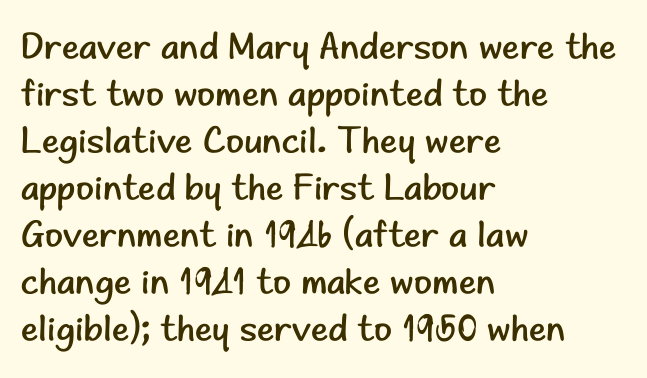
Q: Is the text bold? A: No.
Q: Is the text italic (slanted)? A: No, it is upright.
Q: Is the typeface a serif or a sans-serif typeface? A: Sans-serif.
Q: Is the text underlined? A: No.
Q: How is the paragraph aligned? A: Left-aligned.
Q: Is the spacing between letters normal or unusually wide? A: Normal.
Q: Is the spacing between lines tight, normal or loose? A: Normal.
Q: Width (condensed, normal, or wide)? A: Normal.
Q: Stroke contrast? A: Low.
Q: x-height? A: Small.
Q: Monospaced? A: No.
